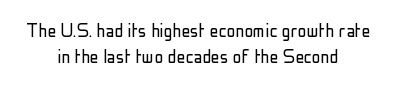
The image shows 22 px text type, upright; set centered, line spacing 1.17x, normal letter spacing, not underlined.
